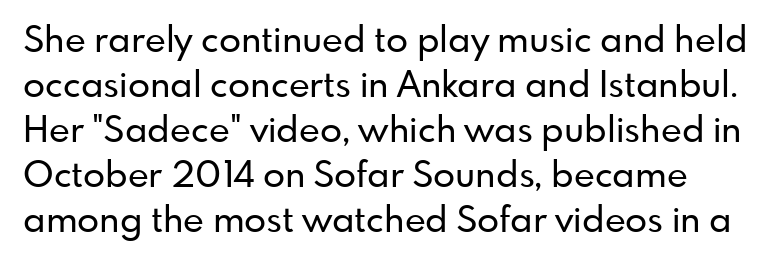
Q: Is the text italic (slanted)? A: No, it is upright.
Q: Is the typeface a serif or a sans-serif typeface? A: Sans-serif.
Q: Is the text underlined? A: No.
Q: Is the spacing between letters normal or unusually wide? A: Normal.
Q: Is the spacing between lines tight, normal or loose? A: Normal.
Q: Width (condensed, normal, or wide)? A: Normal.
Q: Stroke contrast? A: Low.
Q: x-height? A: Small.
Q: Monospaced? A: No.
